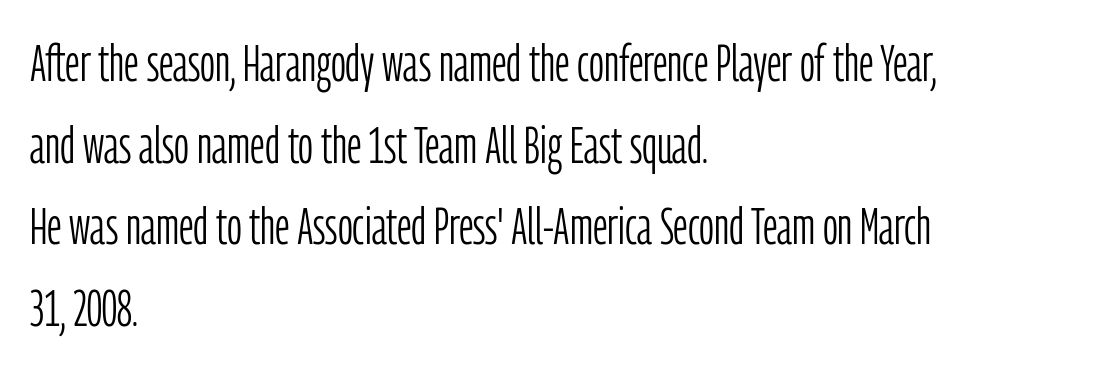
{"serif": "no", "italic": "no", "bold": "no", "weight": "light", "width": "condensed", "stroke_contrast": "low", "x_height": "medium", "monospaced": "no", "underline": "no", "align": "left", "line_spacing": "normal", "line_spacing_ratio": 1.57, "letter_spacing": "normal", "letter_spacing_em": 0.0, "glyph_px": 52}
